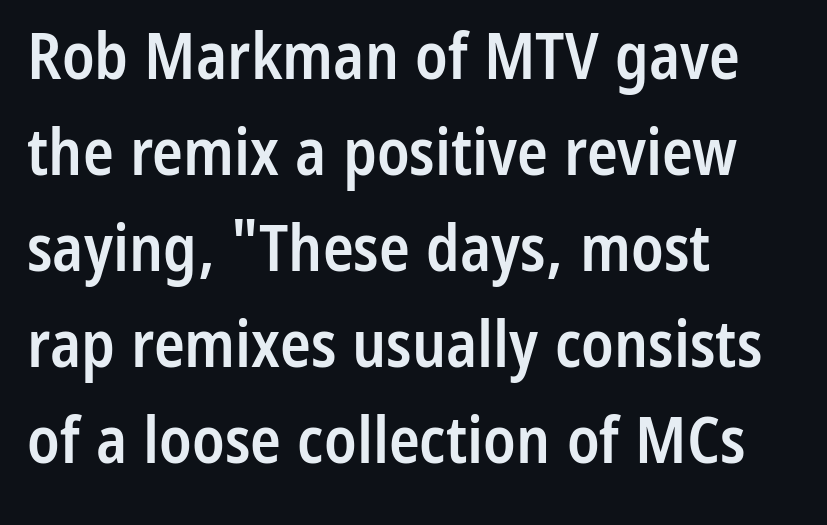
The image shows 64 px semibold, condensed sans-serif type, upright; set left-aligned, normal line spacing (1.5x), normal letter spacing, not underlined; low stroke contrast and a medium x-height.
